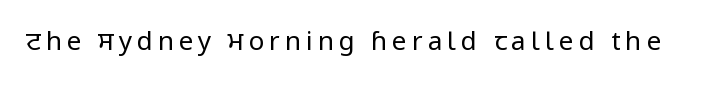
{"italic": "no", "bold": "no", "underline": "no", "glyph_px": 26}
